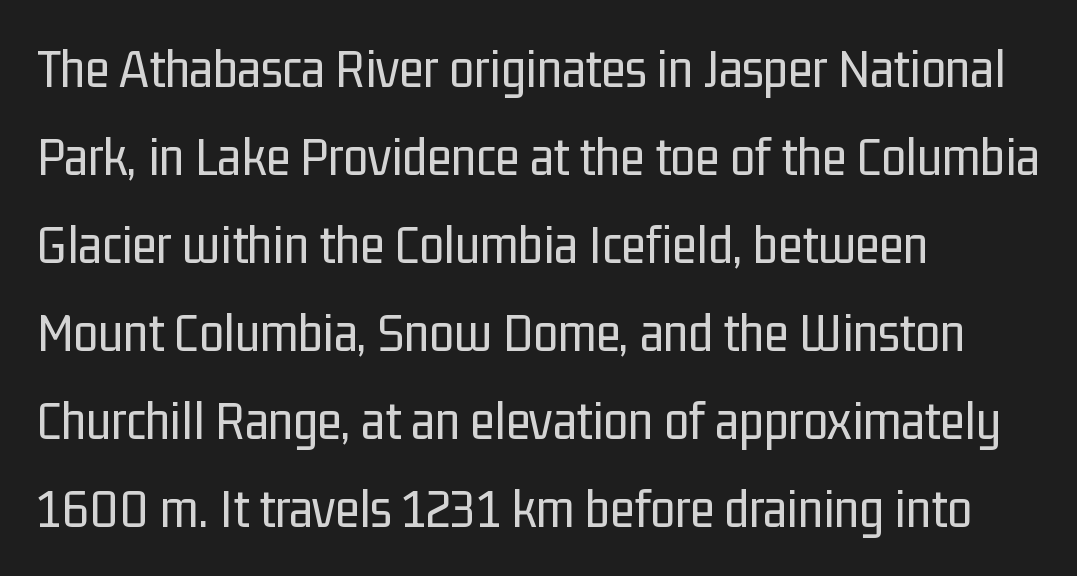
Q: Is the text bold? A: No.
Q: Is the text italic (slanted)? A: No, it is upright.
Q: Is the typeface a serif or a sans-serif typeface? A: Sans-serif.
Q: Is the text underlined? A: No.
Q: How is the paragraph aligned? A: Left-aligned.
Q: Is the spacing between letters normal or unusually wide? A: Normal.
Q: Is the spacing between lines tight, normal or loose? A: Normal.
Q: Width (condensed, normal, or wide)? A: Condensed.
Q: Stroke contrast? A: Low.
Q: x-height? A: Medium.
Q: Monospaced? A: No.
